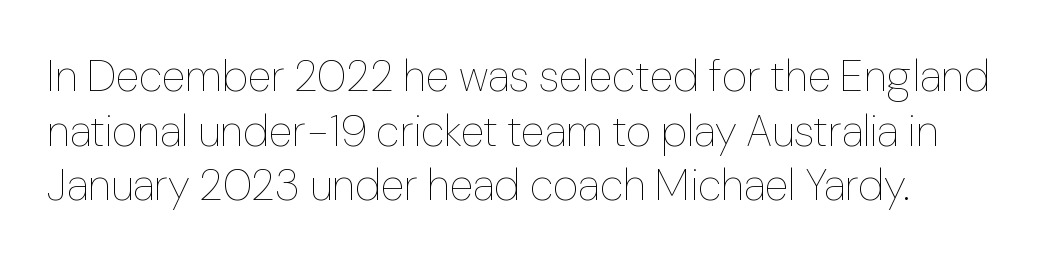
The image shows 44 px thin type, upright; set left-aligned, line spacing 1.24x, normal letter spacing, not underlined; low stroke contrast and a medium x-height.
